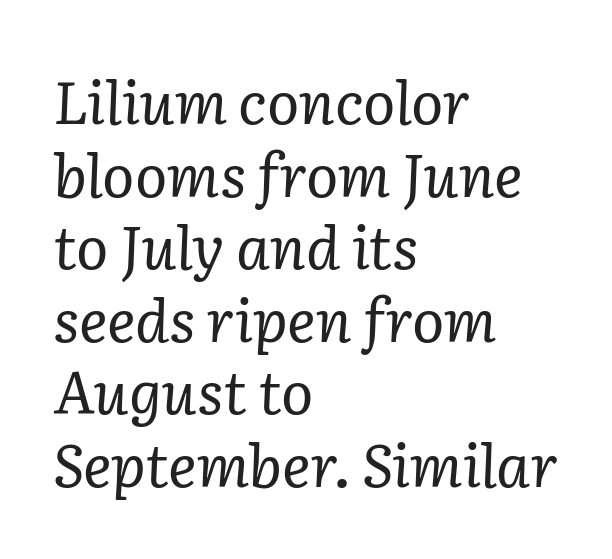
The image shows 60 px regular-weight serif type, italic (leaning right); set left-aligned, line spacing 1.21x, normal letter spacing, not underlined; low stroke contrast and a medium x-height.
